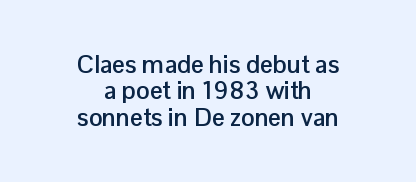
The image shows 25 px bold type, upright; set centered, tight line spacing (1.06x), normal letter spacing, not underlined.
